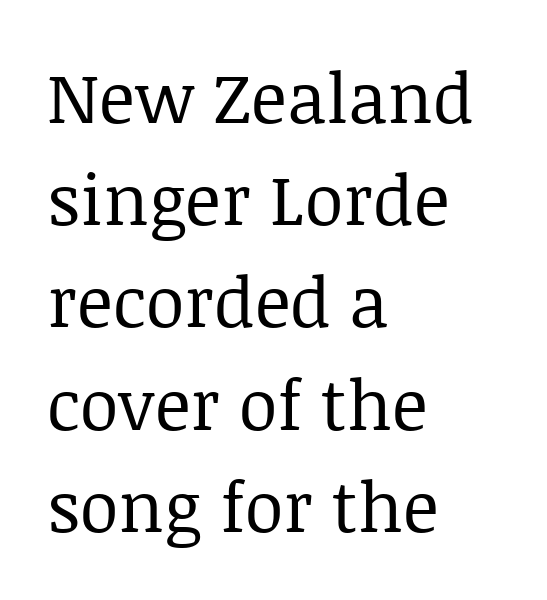
The image shows 70 px regular-weight serif type, upright; set left-aligned, normal line spacing (1.46x), normal letter spacing, not underlined; low stroke contrast and a large x-height.
